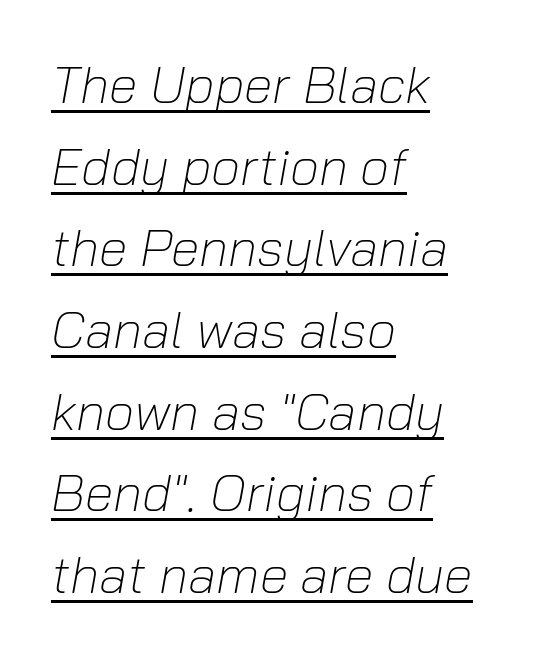
Q: Is the text bold? A: No.
Q: Is the text italic (slanted)? A: Yes, it leans right by about 10 degrees.
Q: Is the text underlined? A: Yes.
Q: How is the paragraph aligned? A: Left-aligned.
Q: Is the spacing between letters normal or unusually wide? A: Normal.
Q: Is the spacing between lines tight, normal or loose? A: Normal.
Q: Width (condensed, normal, or wide)? A: Normal.
Q: Stroke contrast? A: Low.
Q: x-height? A: Medium.
Q: Monospaced? A: No.
